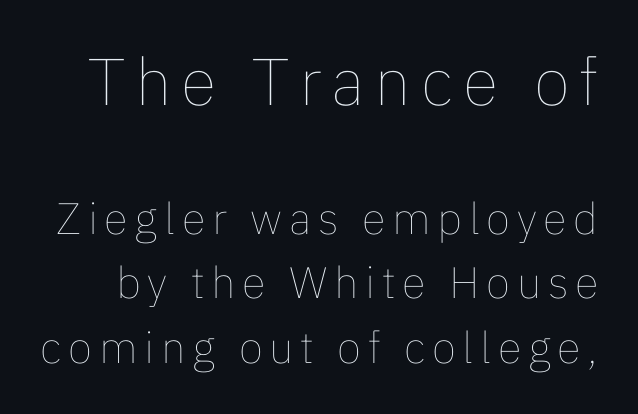
The image shows 66 px thin type, upright; set normal line spacing (1.47x), not underlined; the first (top) block is 1.5x larger; low stroke contrast and a medium x-height.
